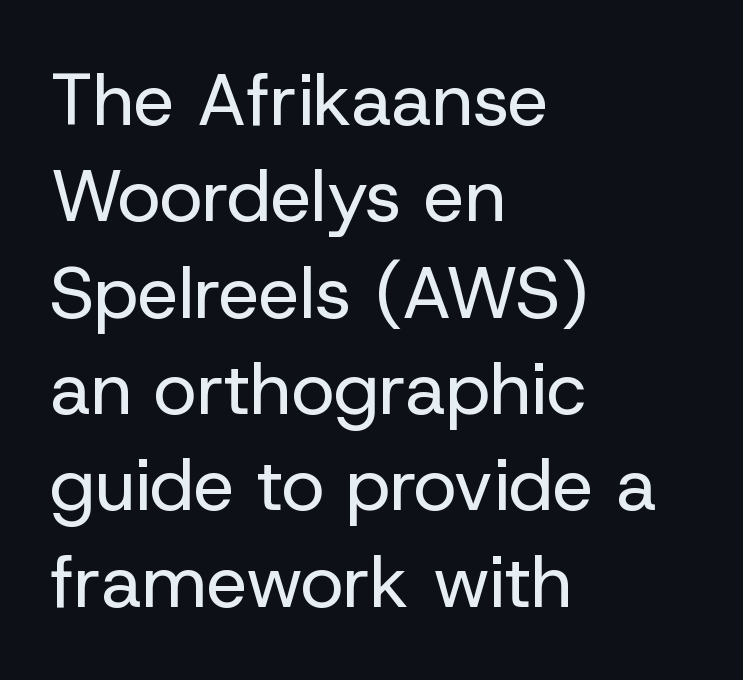
{"serif": "no", "italic": "no", "bold": "no", "weight": "regular", "width": "normal", "stroke_contrast": "low", "x_height": "medium", "monospaced": "no", "underline": "no", "align": "left", "line_spacing": "normal", "line_spacing_ratio": 1.32, "letter_spacing": "normal", "letter_spacing_em": 0.0, "glyph_px": 73}
